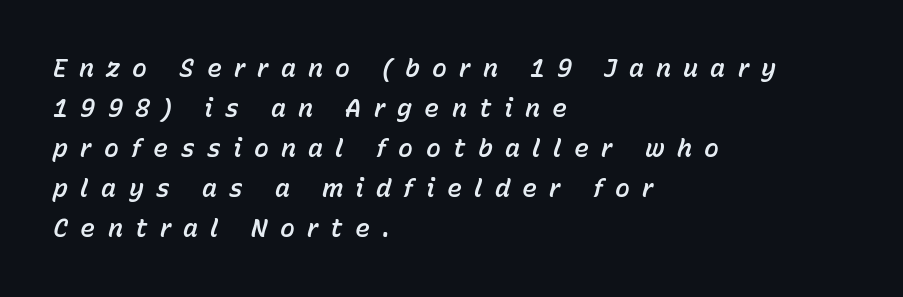
The image shows 25 px text type, italic (leaning right); set left-aligned, normal line spacing (1.6x), unusually wide letter spacing (+0.49 em), not underlined.
